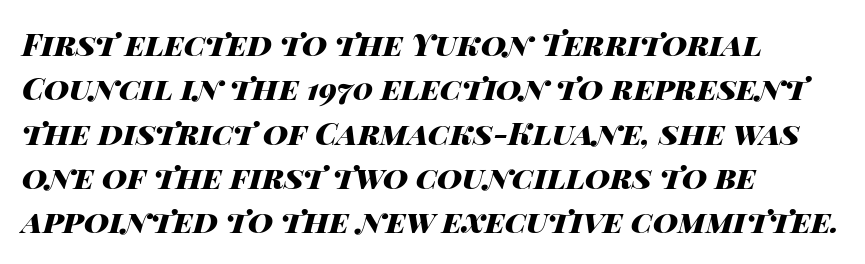
{"italic": "yes", "lean": "right", "slant_degrees": 14, "bold": "yes", "weight": "heavy", "width": "wide", "stroke_contrast": "high", "x_height": "large", "monospaced": "no", "underline": "no", "align": "left", "line_spacing": "normal", "line_spacing_ratio": 1.43, "letter_spacing": "normal", "letter_spacing_em": 0.0, "glyph_px": 31}
